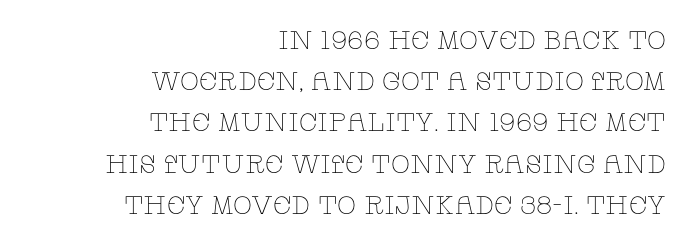
{"italic": "no", "bold": "no", "underline": "no", "align": "right", "line_spacing": "normal", "line_spacing_ratio": 1.65, "letter_spacing": "normal", "letter_spacing_em": 0.0, "glyph_px": 25}
